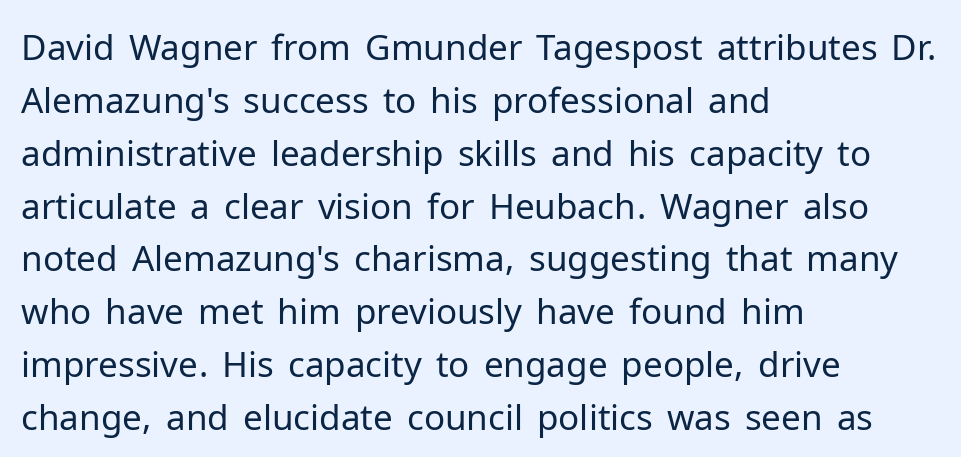
Q: Is the text bold? A: No.
Q: Is the text italic (slanted)? A: No, it is upright.
Q: Is the typeface a serif or a sans-serif typeface? A: Sans-serif.
Q: Is the text underlined? A: No.
Q: How is the paragraph aligned? A: Left-aligned.
Q: Is the spacing between letters normal or unusually wide? A: Normal.
Q: Is the spacing between lines tight, normal or loose? A: Normal.
Q: Width (condensed, normal, or wide)? A: Normal.
Q: Stroke contrast? A: Low.
Q: x-height? A: Medium.
Q: Monospaced? A: No.
